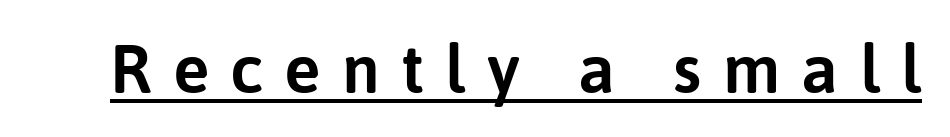
The image shows 68 px sans-serif type, upright; set unusually wide letter spacing (+0.31 em), underlined; low stroke contrast and a medium x-height.
